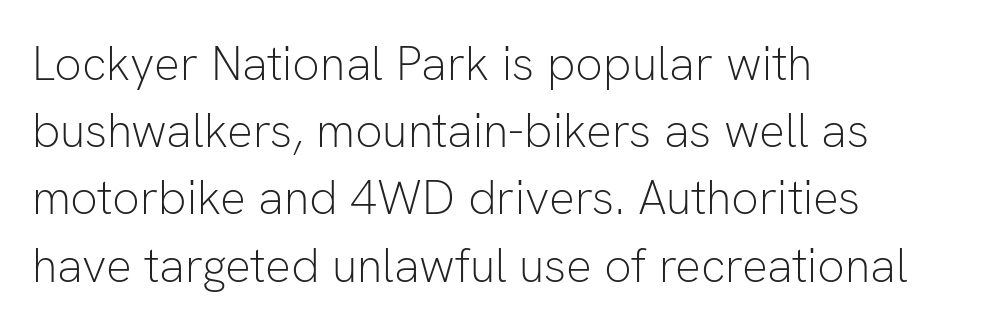
{"serif": "no", "italic": "no", "bold": "no", "weight": "light", "width": "normal", "stroke_contrast": "low", "x_height": "medium", "monospaced": "no", "underline": "no", "align": "left", "line_spacing": "normal", "line_spacing_ratio": 1.4, "letter_spacing": "normal", "letter_spacing_em": 0.0, "glyph_px": 48}
